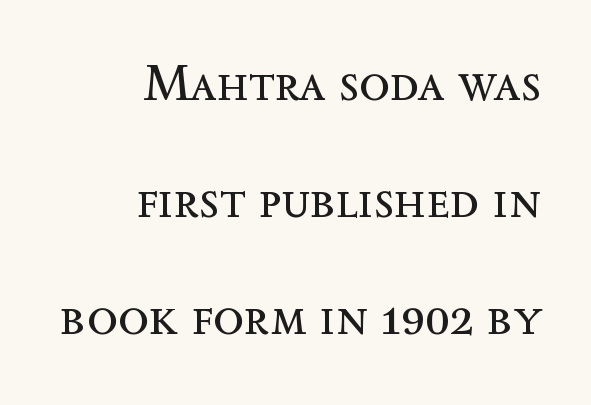
The image shows 51 px regular-weight type, upright; set right-aligned, loose line spacing (2.29x), normal letter spacing, not underlined; a medium x-height.
